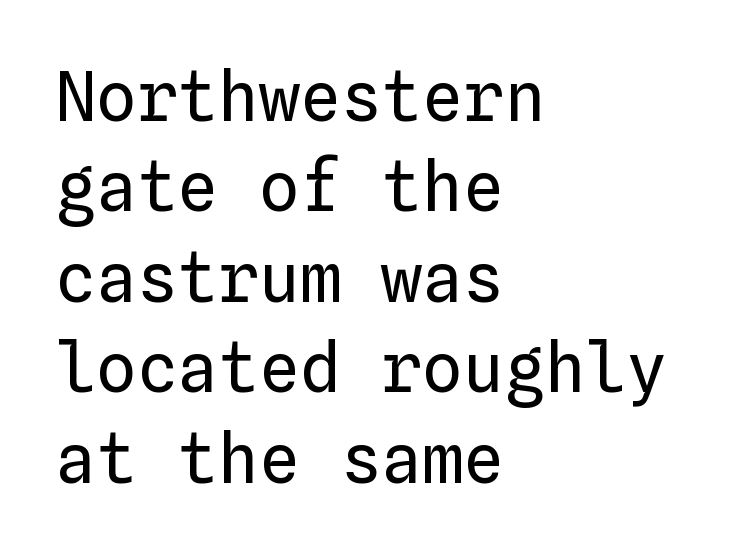
Q: Is the text bold? A: No.
Q: Is the text italic (slanted)? A: No, it is upright.
Q: Is the text underlined? A: No.
Q: How is the paragraph aligned? A: Left-aligned.
Q: Is the spacing between letters normal or unusually wide? A: Normal.
Q: Is the spacing between lines tight, normal or loose? A: Normal.
Q: Width (condensed, normal, or wide)? A: Normal.
Q: Stroke contrast? A: Low.
Q: x-height? A: Medium.
Q: Monospaced? A: Yes.
